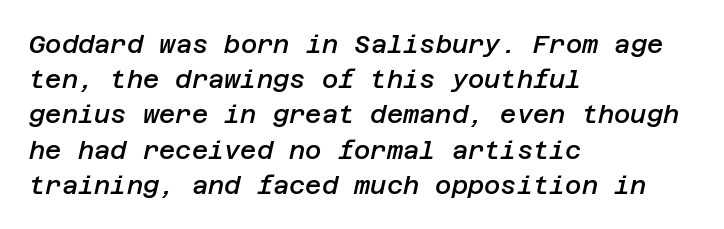
The rendering uses a semibold face; strokes are thickened but not to full bold. There is no visible air inserted between adjacent glyphs. Check under the words: just untouched page. Rows of type keep a routine distance in the vertical direction. Visually the block forms a straight wall on the left and a jagged coastline on the right.
